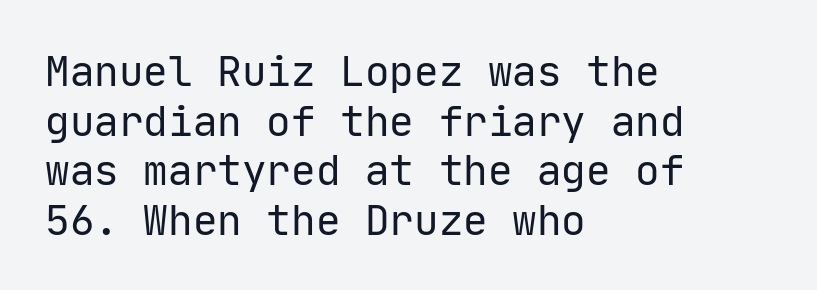
Q: Is the text bold? A: No.
Q: Is the text italic (slanted)? A: No, it is upright.
Q: Is the typeface a serif or a sans-serif typeface? A: Sans-serif.
Q: Is the text underlined? A: No.
Q: How is the paragraph aligned? A: Left-aligned.
Q: Is the spacing between letters normal or unusually wide? A: Normal.
Q: Width (condensed, normal, or wide)? A: Normal.
Q: Stroke contrast? A: Low.
Q: x-height? A: Medium.
Q: Monospaced? A: Yes.
